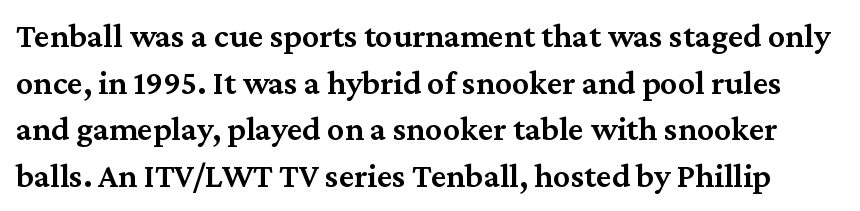
The image shows 34 px semibold serif type, upright; set normal line spacing (1.37x), normal letter spacing, not underlined; medium stroke contrast and a medium x-height.
